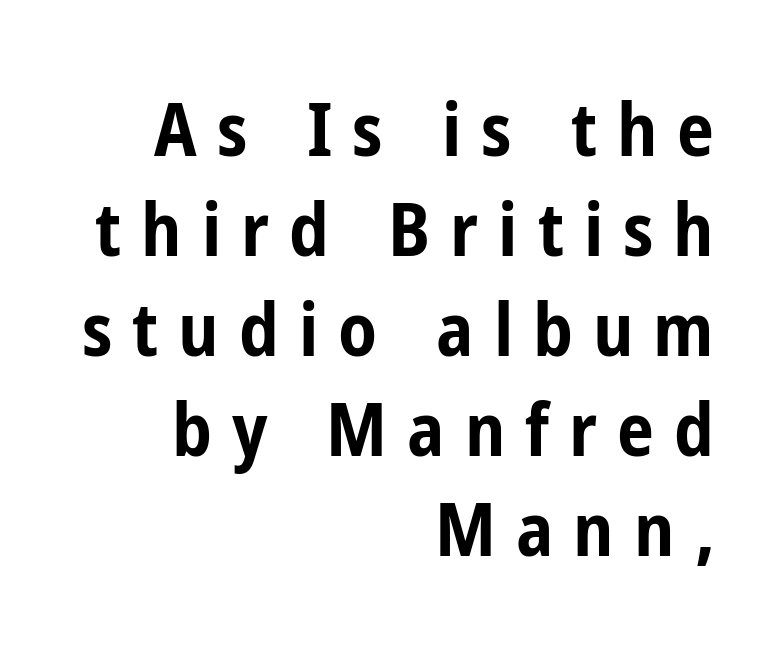
{"serif": "no", "italic": "no", "bold": "yes", "weight": "bold", "width": "condensed", "stroke_contrast": "low", "x_height": "medium", "monospaced": "no", "underline": "no", "align": "right", "line_spacing": "normal", "line_spacing_ratio": 1.35, "letter_spacing": "wide", "letter_spacing_em": 0.27, "glyph_px": 74}
